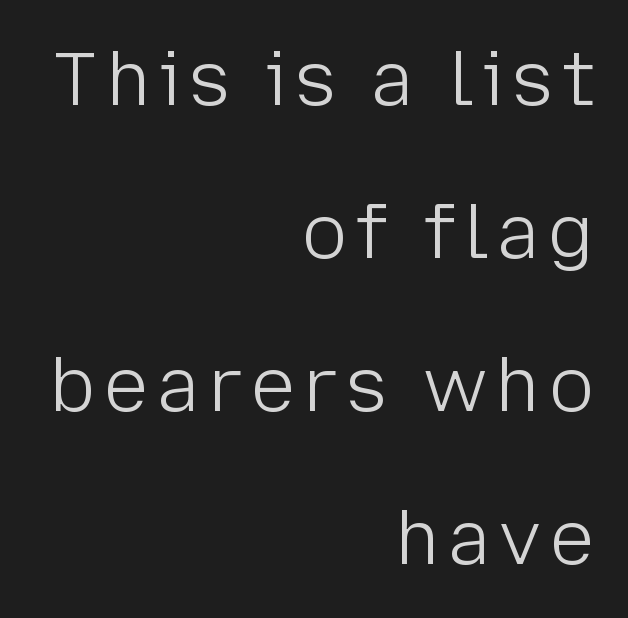
The image shows 75 px light sans-serif type, upright; set right-aligned, loose line spacing (2.04x), not underlined; low stroke contrast and a medium x-height.
